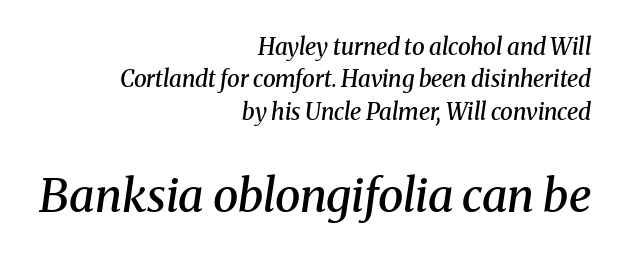
Style check: oblique. Spacing verdict: proportional, widths tailored to each character. The lines sit at an ordinary, default distance from one another. Is this a sans? No — the strokes have serifs.
